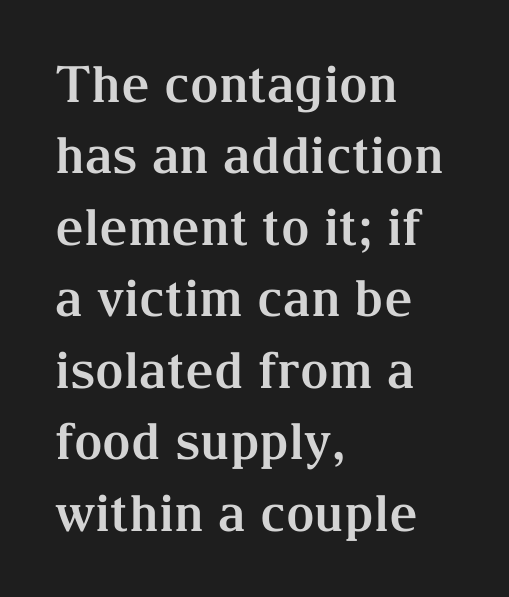
Q: Is the text bold? A: Yes.
Q: Is the text italic (slanted)? A: No, it is upright.
Q: Is the typeface a serif or a sans-serif typeface? A: Serif.
Q: Is the text underlined? A: No.
Q: How is the paragraph aligned? A: Left-aligned.
Q: Is the spacing between letters normal or unusually wide? A: Normal.
Q: Is the spacing between lines tight, normal or loose? A: Normal.
Q: Width (condensed, normal, or wide)? A: Normal.
Q: Stroke contrast? A: Medium.
Q: x-height? A: Medium.
Q: Monospaced? A: No.
